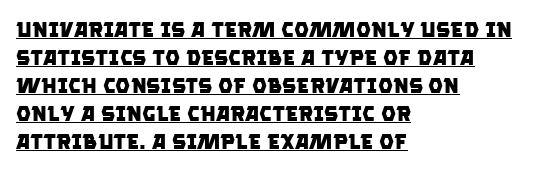
The image shows 21 px bold type; set left-aligned, normal line spacing (1.33x), normal letter spacing, underlined.
